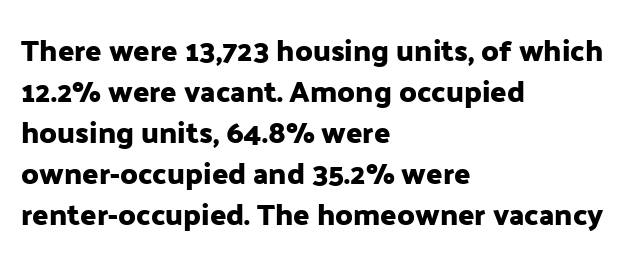
Q: Is the text italic (slanted)? A: No, it is upright.
Q: Is the typeface a serif or a sans-serif typeface? A: Sans-serif.
Q: Is the text underlined? A: No.
Q: How is the paragraph aligned? A: Left-aligned.
Q: Is the spacing between letters normal or unusually wide? A: Normal.
Q: Is the spacing between lines tight, normal or loose? A: Normal.
Q: Width (condensed, normal, or wide)? A: Normal.
Q: Stroke contrast? A: Low.
Q: x-height? A: Medium.
Q: Monospaced? A: No.
